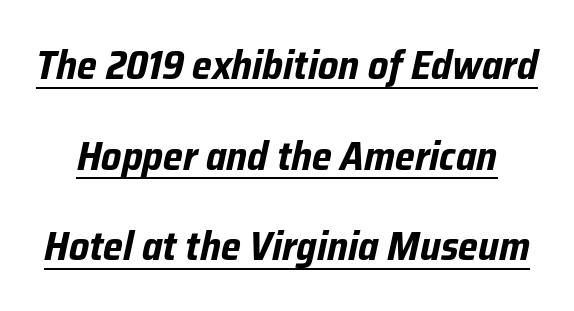
The glyphs look as if they've been sheared to an angle. Each letter keeps its own natural width here, so spacing adapts to shape. Honestly, the underline is the first thing you notice here. The face used here has the dense, thick strokes of a bold. A typesetter would call this leading open, well beyond the default.
